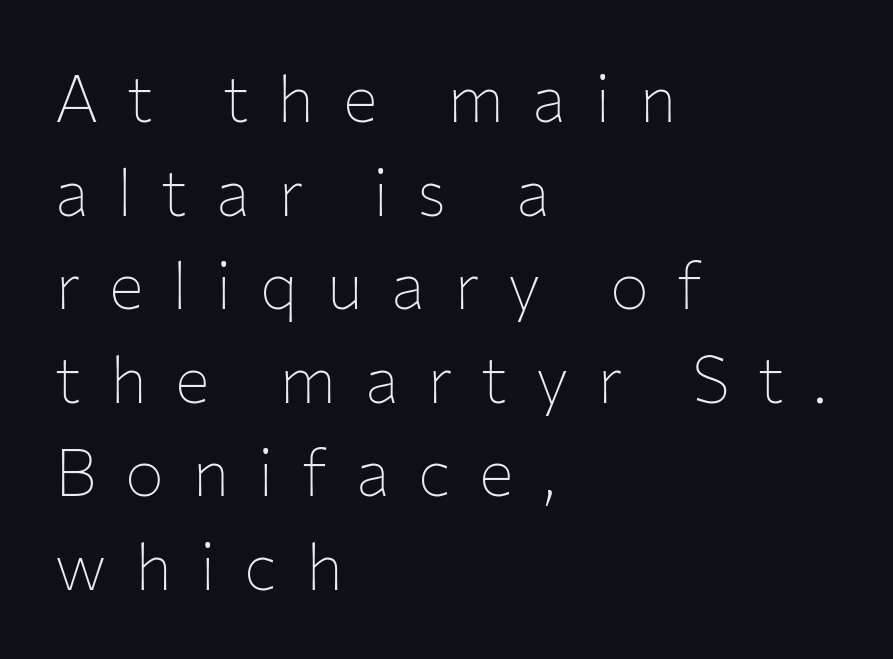
The image shows 65 px thin sans-serif type, upright; set left-aligned, normal line spacing (1.44x), unusually wide letter spacing (+0.44 em), not underlined; low stroke contrast and a medium x-height.
